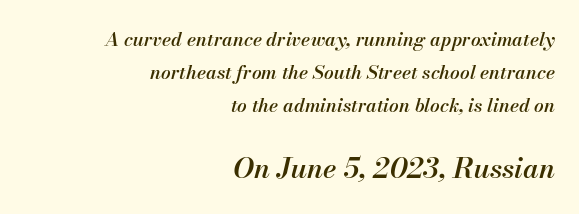
Q: Is the text bold? A: Semi-bold.
Q: Is the text italic (slanted)? A: Yes, it leans right by about 13 degrees.
Q: Is the text underlined? A: No.
Q: How is the paragraph aligned? A: Right-aligned.
Q: Is the spacing between letters normal or unusually wide? A: Normal.
Q: Which block of text is set in a larger size, the first (top) or the second (bottom)? A: The second (bottom) one.
Q: Width (condensed, normal, or wide)? A: Normal.
Q: Stroke contrast? A: Medium.
Q: x-height? A: Small.
Q: Monospaced? A: No.
